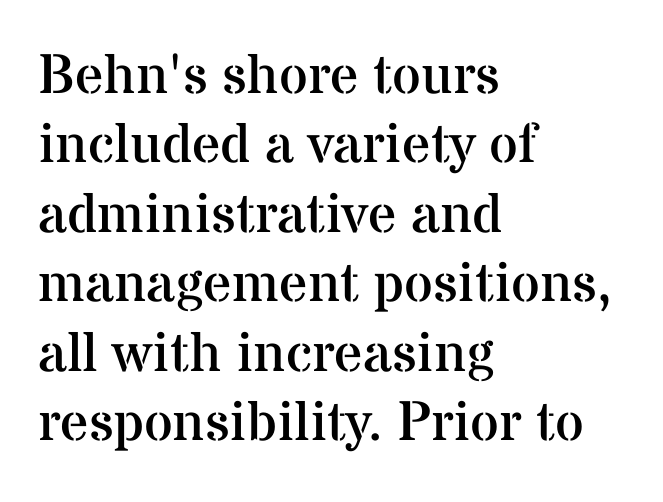
Q: Is the text bold? A: No.
Q: Is the text italic (slanted)? A: No, it is upright.
Q: Is the typeface a serif or a sans-serif typeface? A: Serif.
Q: Is the text underlined? A: No.
Q: How is the paragraph aligned? A: Left-aligned.
Q: Is the spacing between letters normal or unusually wide? A: Normal.
Q: Width (condensed, normal, or wide)? A: Normal.
Q: Stroke contrast? A: Medium.
Q: x-height? A: Medium.
Q: Monospaced? A: No.
